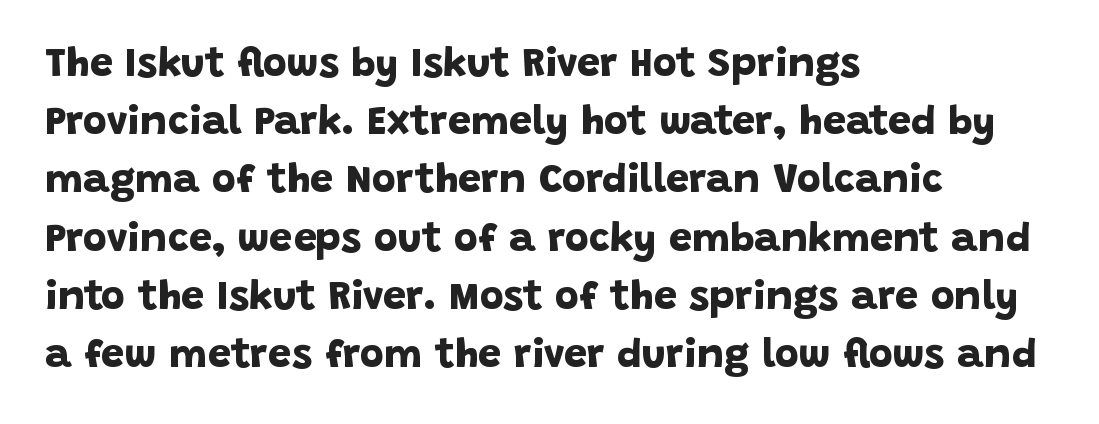
{"serif": "no", "bold": "yes", "weight": "bold", "width": "normal", "stroke_contrast": "low", "x_height": "large", "monospaced": "no", "underline": "no", "align": "left", "line_spacing": "normal", "line_spacing_ratio": 1.42, "letter_spacing": "normal", "letter_spacing_em": 0.0, "glyph_px": 41}
